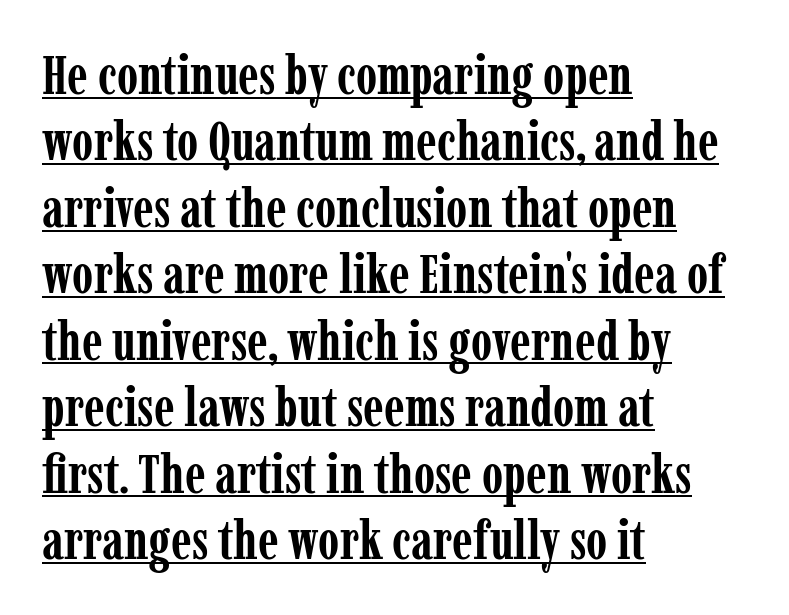
The lines in this sample share a left origin and differ only in where they stop. Varying glyph widths throughout — classic text-font behaviour. No extra tracking has been applied to these lines. The typesetting leans heavy: a genuine bold. Examine the stroke ends and you'll spot serifs.
